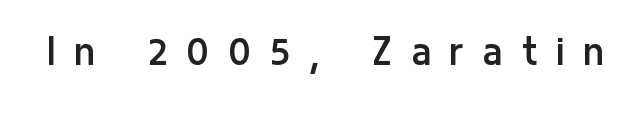
The image shows 47 px regular-weight, condensed sans-serif type, upright; set unusually wide letter spacing (+0.44 em), not underlined; low stroke contrast and a medium x-height.
